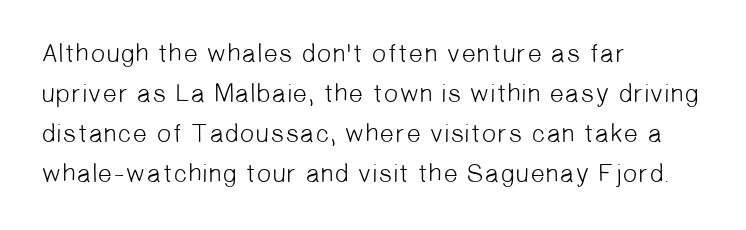
Compared with typical body copy, the letter spacing here is the same. Any mark beneath the type? The region is blank. The characters are drawn with everyday or finer stroke widths. Left-aligned paragraph, ragged on the right. Whoever set this chose a conventional vertical rhythm.
